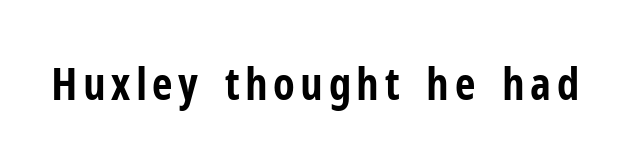
{"serif": "no", "italic": "no", "bold": "yes", "weight": "bold", "width": "condensed", "stroke_contrast": "low", "x_height": "medium", "monospaced": "no", "underline": "no", "glyph_px": 45}
